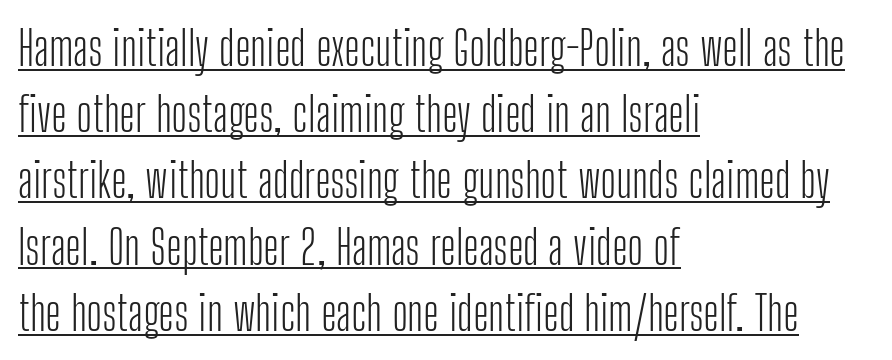
The image shows 48 px light, condensed sans-serif type, upright; set left-aligned, normal line spacing (1.38x), normal letter spacing, underlined; low stroke contrast and a medium x-height.
